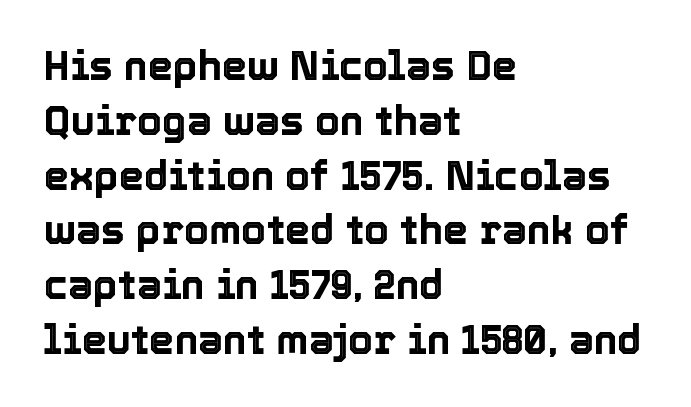
{"italic": "no", "width": "normal", "x_height": "medium", "monospaced": "no", "underline": "no", "align": "left", "line_spacing": "normal", "line_spacing_ratio": 1.37, "letter_spacing": "normal", "letter_spacing_em": 0.0, "glyph_px": 40}
